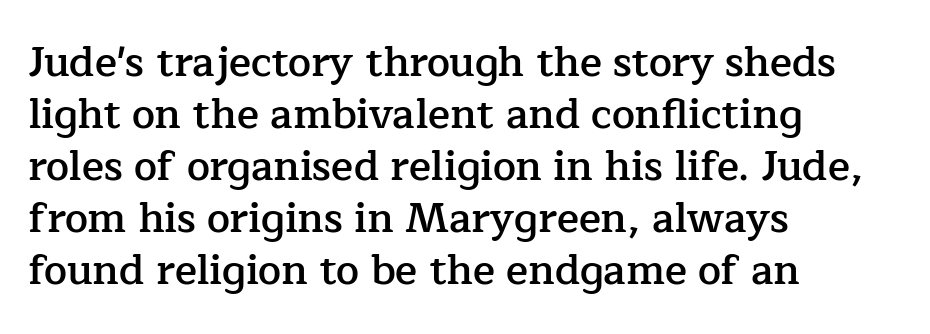
Rows of type keep a routine distance in the vertical direction. Caption: multi-line text, flush left, ragged right. Classification — serif. Each glyph is drawn with semibold strokes, heavier than normal yet not fully bold.
